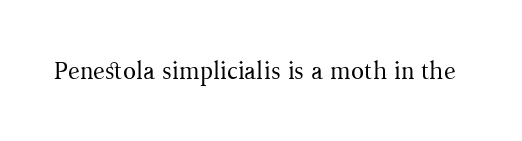
Q: Is the text bold? A: No.
Q: Is the text italic (slanted)? A: No, it is upright.
Q: Is the text underlined? A: No.
Q: Is the spacing between letters normal or unusually wide? A: Normal.
